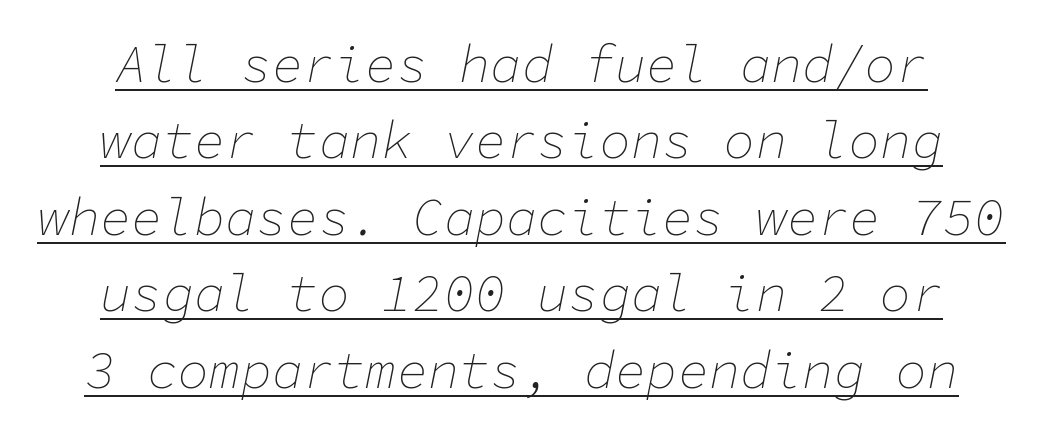
The image shows 52 px thin type, italic (leaning right), monospaced; set normal line spacing (1.47x), normal letter spacing, underlined; low stroke contrast and a medium x-height.
